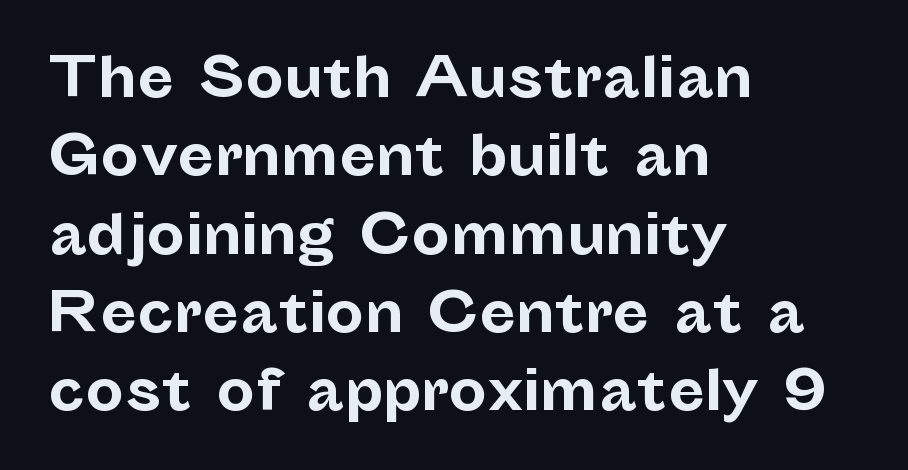
Do the characters align in a grid? No, the font is proportional. A typesetter would mark this as roman, not italic. The letterforms sit shoulder to shoulder at normal distance. Bare-footed words on every line. The block of text has a typical density, with ordinary space between rows. The letters carry no serifs — their stems end cleanly without finishing strokes.
